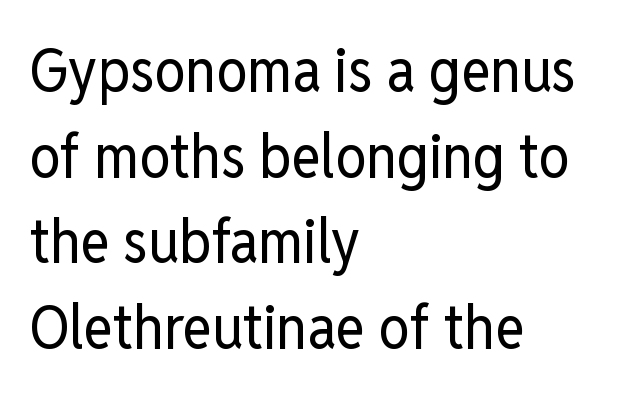
Q: Is the text bold? A: No.
Q: Is the text italic (slanted)? A: No, it is upright.
Q: Is the typeface a serif or a sans-serif typeface? A: Sans-serif.
Q: Is the text underlined? A: No.
Q: How is the paragraph aligned? A: Left-aligned.
Q: Is the spacing between letters normal or unusually wide? A: Normal.
Q: Is the spacing between lines tight, normal or loose? A: Normal.
Q: Width (condensed, normal, or wide)? A: Condensed.
Q: Stroke contrast? A: Low.
Q: x-height? A: Medium.
Q: Monospaced? A: No.
